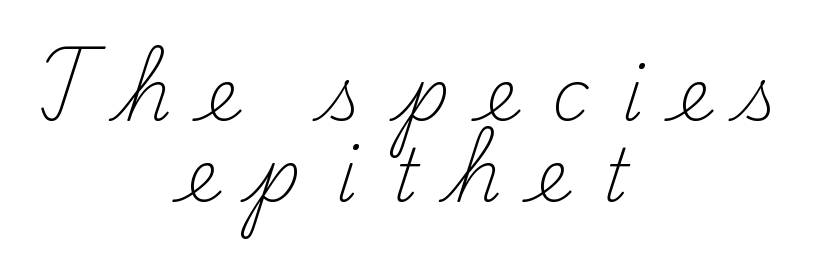
The strokes are not fattened; the text isn't bold. The designer dialed line spacing down below the default. Line starts and ends both wander, symmetrically.
